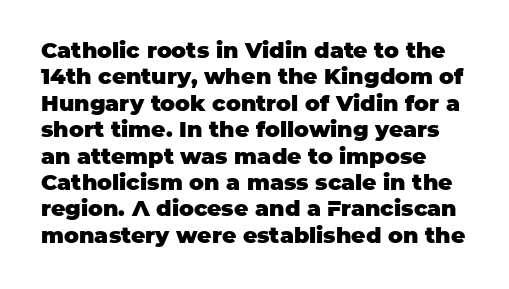
Q: Is the text bold? A: Yes.
Q: Is the text italic (slanted)? A: No, it is upright.
Q: Is the text underlined? A: No.
Q: Is the spacing between letters normal or unusually wide? A: Normal.
